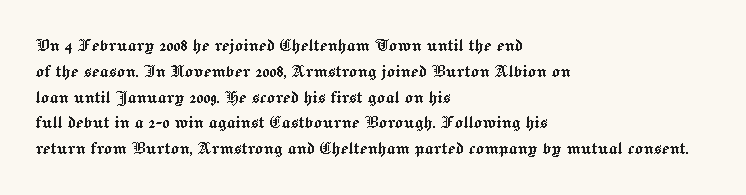
The image shows 21 px text type, upright; set left-aligned, line spacing 1.23x, normal letter spacing, not underlined.
